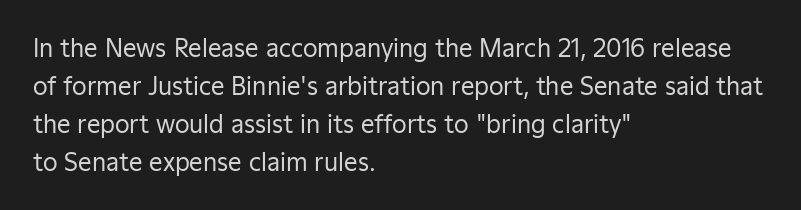
Q: Is the text bold? A: No.
Q: Is the text italic (slanted)? A: No, it is upright.
Q: Is the text underlined? A: No.
Q: How is the paragraph aligned? A: Left-aligned.
Q: Is the spacing between letters normal or unusually wide? A: Normal.
Q: Is the spacing between lines tight, normal or loose? A: Normal.
